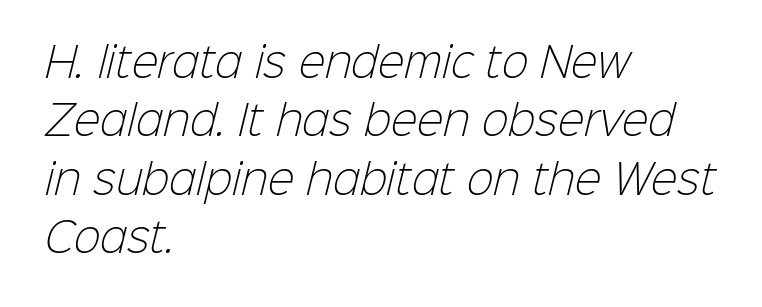
Q: Is the text bold? A: No.
Q: Is the typeface a serif or a sans-serif typeface? A: Sans-serif.
Q: Is the text underlined? A: No.
Q: How is the paragraph aligned? A: Left-aligned.
Q: Is the spacing between letters normal or unusually wide? A: Normal.
Q: Is the spacing between lines tight, normal or loose? A: Normal.
Q: Width (condensed, normal, or wide)? A: Normal.
Q: Stroke contrast? A: Low.
Q: x-height? A: Medium.
Q: Monospaced? A: No.
